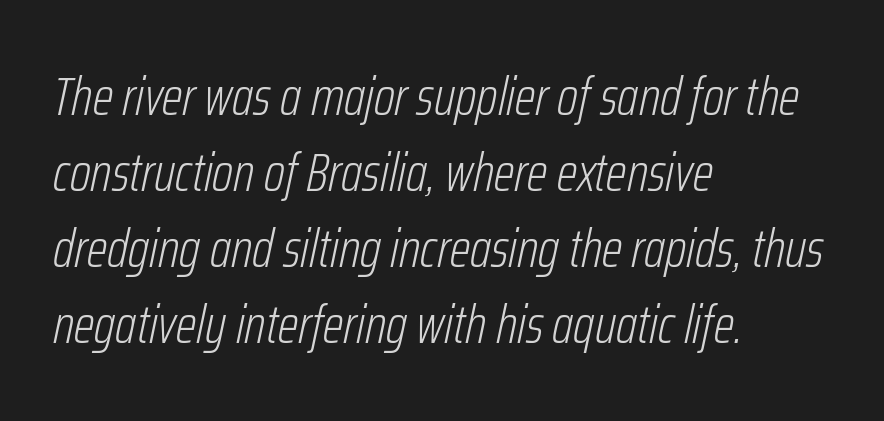
{"italic": "yes", "lean": "right", "slant_degrees": 12, "bold": "no", "weight": "light", "width": "condensed", "stroke_contrast": "low", "x_height": "medium", "monospaced": "no", "underline": "no", "align": "left", "line_spacing": "normal", "line_spacing_ratio": 1.41, "letter_spacing": "normal", "letter_spacing_em": 0.0, "glyph_px": 54}
